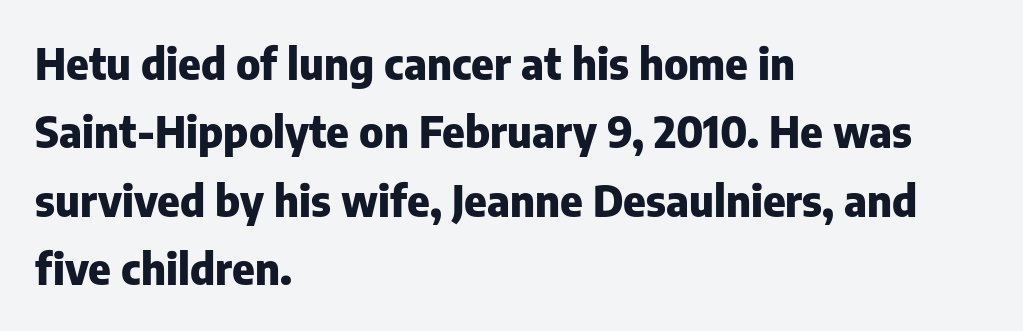
The image shows 43 px heavy sans-serif type, upright; set left-aligned, normal line spacing (1.59x), normal letter spacing, not underlined; low stroke contrast and a medium x-height.
